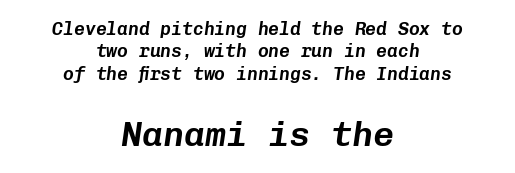
Q: Is the text italic (slanted)? A: Yes, it leans right by about 8 degrees.
Q: Is the text underlined? A: No.
Q: How is the paragraph aligned? A: Centered.
Q: Is the spacing between letters normal or unusually wide? A: Normal.
Q: Which block of text is set in a larger size, the first (top) or the second (bottom)? A: The second (bottom) one.
Q: Width (condensed, normal, or wide)? A: Normal.
Q: Stroke contrast? A: Low.
Q: x-height? A: Medium.
Q: Monospaced? A: Yes.
